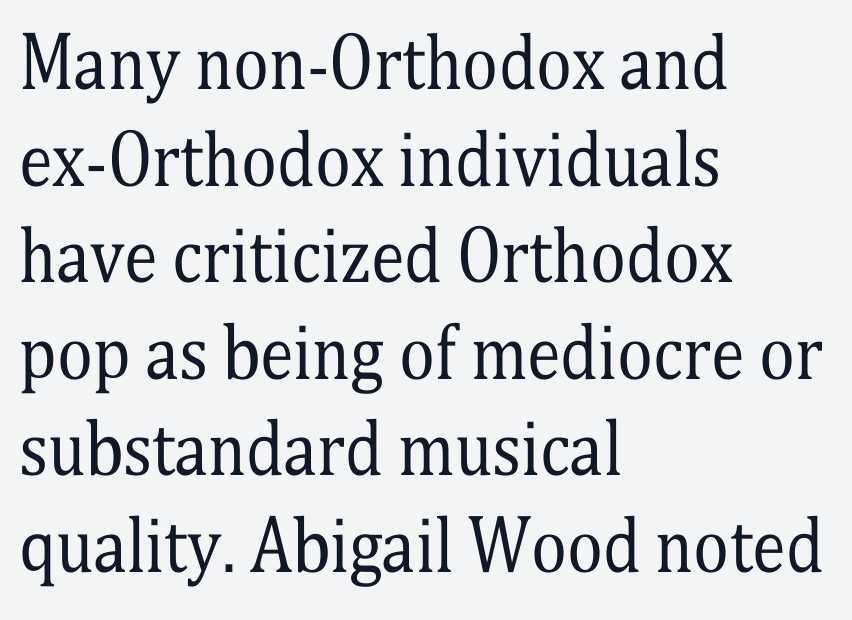
Q: Is the text bold? A: No.
Q: Is the text italic (slanted)? A: No, it is upright.
Q: Is the typeface a serif or a sans-serif typeface? A: Serif.
Q: Is the text underlined? A: No.
Q: How is the paragraph aligned? A: Left-aligned.
Q: Is the spacing between letters normal or unusually wide? A: Normal.
Q: Is the spacing between lines tight, normal or loose? A: Normal.
Q: Width (condensed, normal, or wide)? A: Condensed.
Q: Stroke contrast? A: Medium.
Q: x-height? A: Medium.
Q: Monospaced? A: No.
